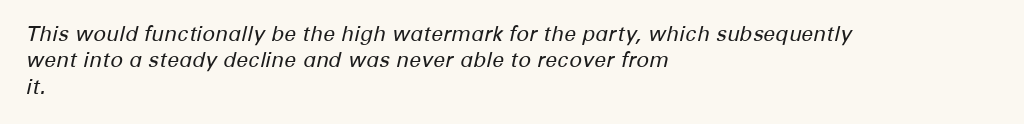
If you drew a ruler down the left edge, every line would touch it. Underlining? Definitely not there. The space between consecutive lines is moderate. The font's italic variant was chosen for this text.
